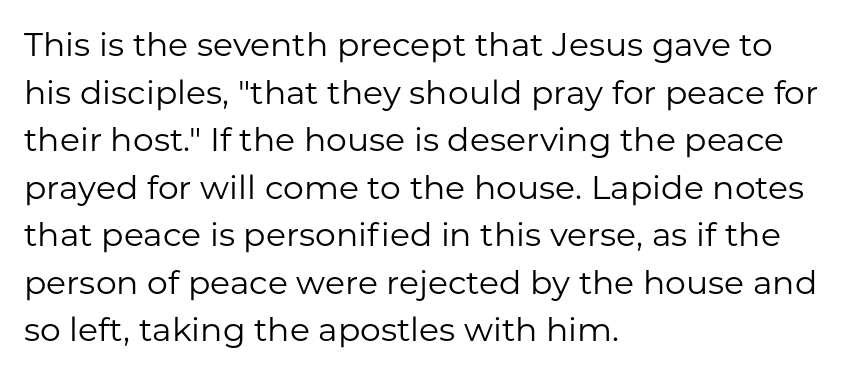
{"serif": "no", "italic": "no", "bold": "no", "weight": "regular", "width": "normal", "stroke_contrast": "low", "x_height": "medium", "monospaced": "no", "underline": "no", "align": "left", "line_spacing": "normal", "line_spacing_ratio": 1.44, "letter_spacing": "normal", "letter_spacing_em": 0.0, "glyph_px": 33}
